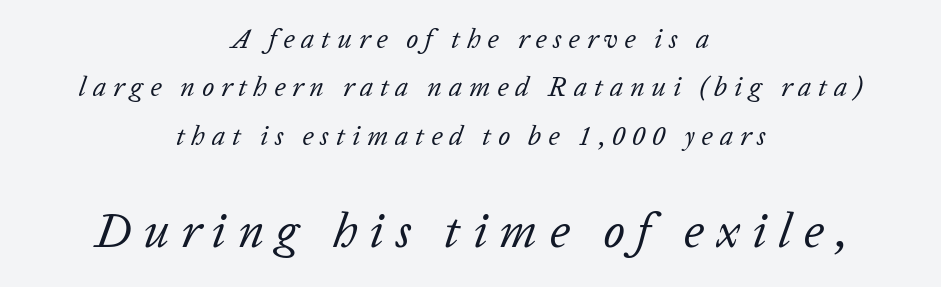
{"italic": "yes", "lean": "right", "slant_degrees": 20, "bold": "no", "weight": "regular", "width": "normal", "stroke_contrast": "low", "x_height": "medium", "monospaced": "no", "underline": "no", "align": "center", "line_spacing_ratio": 1.79, "letter_spacing": "wide", "letter_spacing_em": 0.25, "larger_block": "second", "size_ratio": 1.78, "glyph_px": 48}
